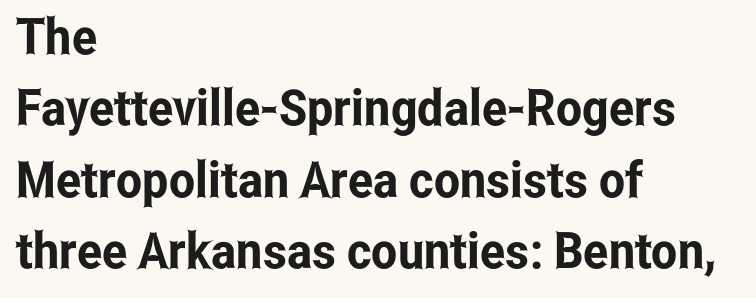
The type is set solid horizontally, with unmodified tracking. Stroke terminals: plain, sans-serif. The letters stand upright; this is a roman face. The lines are quadded left. Note the varied advance widths — an 'i' is clearly narrower than an 'm'.
